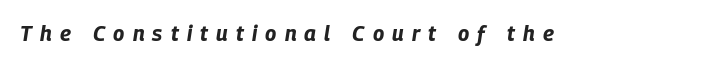
{"italic": "yes", "lean": "right", "slant_degrees": 9, "bold": "yes", "underline": "no", "letter_spacing": "wide", "letter_spacing_em": 0.39, "glyph_px": 21}
